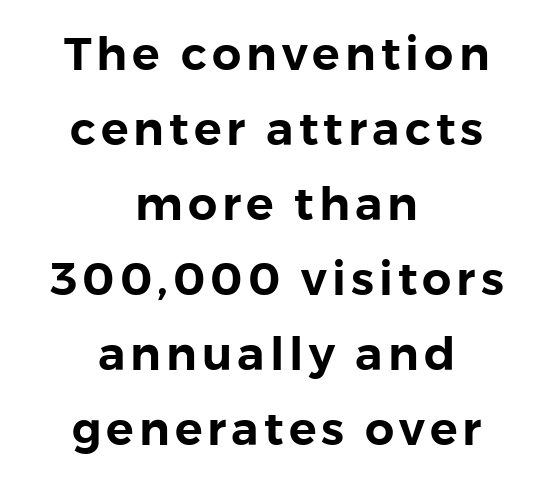
The image shows 46 px sans-serif type, upright; set centered, normal line spacing (1.63x), not underlined; a medium x-height.
